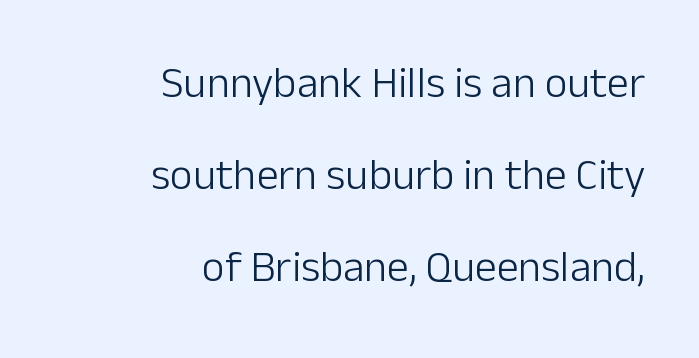
The area under the type is left untouched. This sample trades compactness for vertical openness between lines. These lines keep a tight, regular rhythm from letter to letter. Reading down the block, your eye finds every line finishing at a fixed right position. Character widths vary here, with narrow letters taking less room than wide ones.
